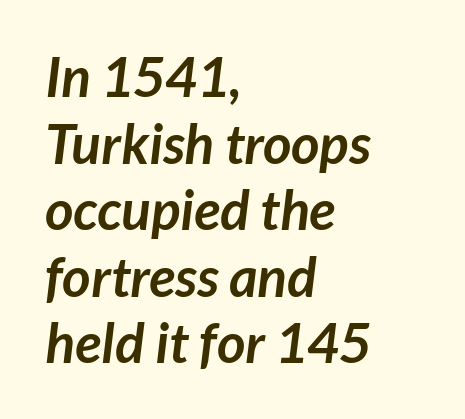
The face used here is proportionally spaced, like ordinary book or web type. Words float on clear page, feet unadorned. Left-aligned paragraph, ragged on the right. Between one letter and the next there's only the usual sliver of space. Weight: bold. Regarding serifs, this sample does without them.
